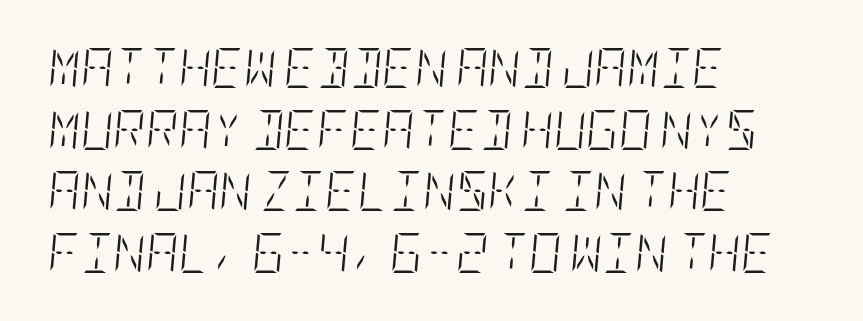
The image shows 40 px light, condensed type, italic (leaning right); set left-aligned, normal line spacing (1.54x), normal letter spacing, not underlined; low stroke contrast and a large x-height.
